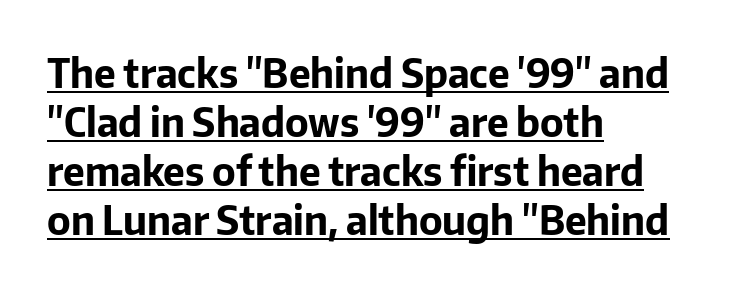
Short note: letters normally spaced. The ragged edge is on the right, which tells us the setting is flush left. Vertical spacing — default. Somebody hit Ctrl+U on this one — the words are underlined. Is this a fixed-width face? No — the glyphs have proportional, varying widths. The letters stand straight up with perfectly vertical stems.
